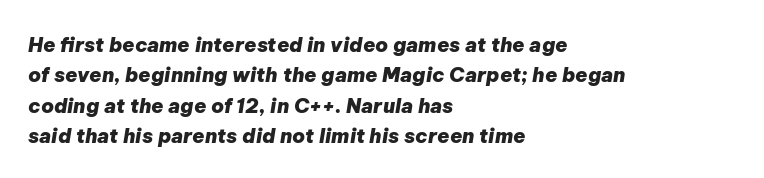
{"italic": "yes", "lean": "right", "slant_degrees": 9, "bold": "yes", "underline": "no", "align": "left", "line_spacing": "normal", "line_spacing_ratio": 1.52, "letter_spacing": "normal", "letter_spacing_em": 0.0, "glyph_px": 20}
